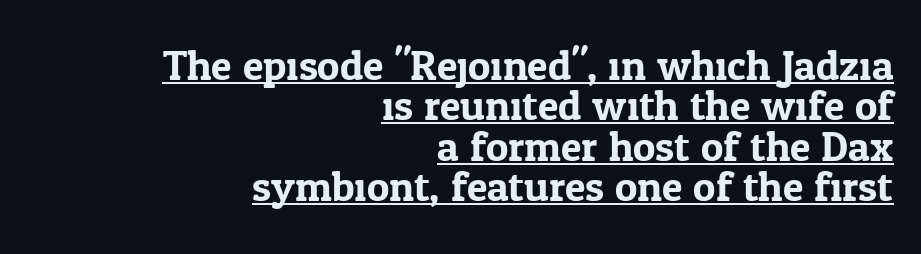
The glyphs are accompanied by a horizontal stroke just below them. Is there any slant? The stems are plumb. The passage shown is typeset with a serif family. The rendering uses natural spacing where letterforms have individual widths. Reading down the block, your eye finds every line finishing at a fixed right position.
